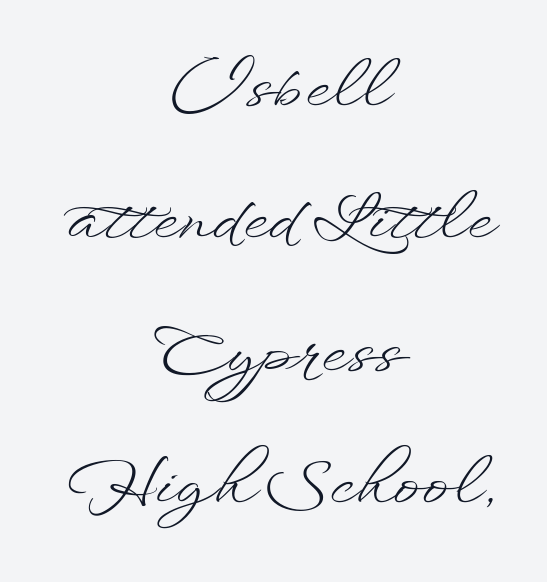
{"bold": "no", "weight": "light", "width": "wide", "stroke_contrast": "low", "x_height": "small", "monospaced": "no", "underline": "no", "align": "center", "line_spacing": "loose", "line_spacing_ratio": 2.07, "letter_spacing": "normal", "letter_spacing_em": 0.0, "glyph_px": 64}
